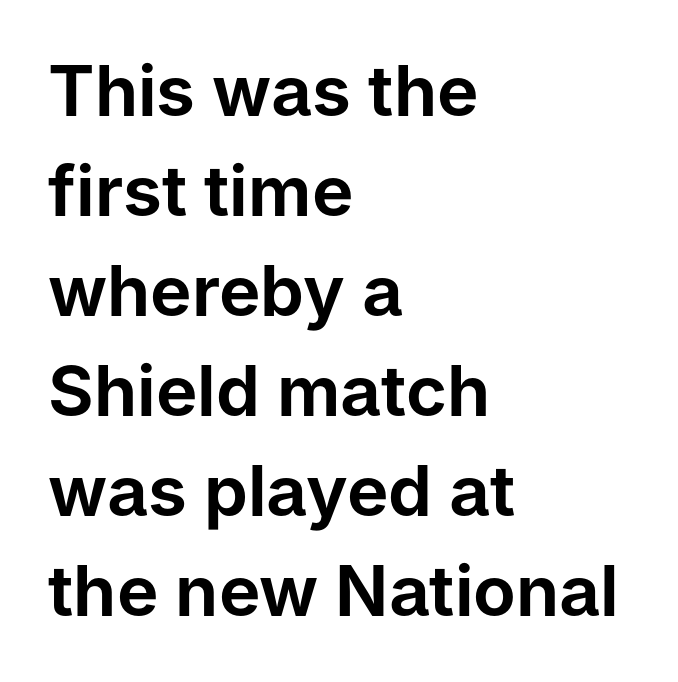
{"serif": "no", "italic": "no", "width": "normal", "stroke_contrast": "low", "x_height": "medium", "monospaced": "no", "underline": "no", "align": "left", "line_spacing": "normal", "line_spacing_ratio": 1.43, "letter_spacing": "normal", "letter_spacing_em": 0.0, "glyph_px": 70}
